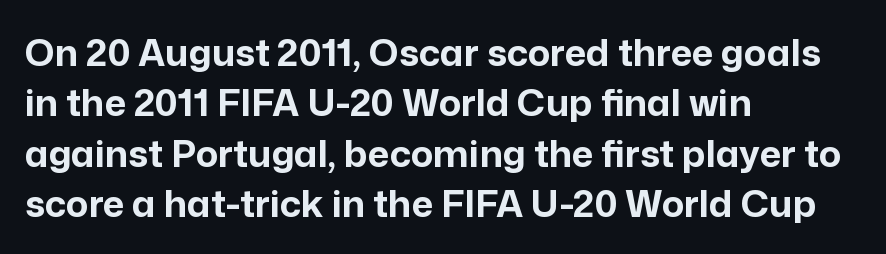
Designer's note — italics off, roman on. Leading matches the norm, producing a regular column. Students, this is bold: see how much ink each stroke carries. Character widths vary here, with narrow letters taking less room than wide ones. The passage is arranged the way most books set body copy — flush left. Nope, no serifs anywhere on these letters.
